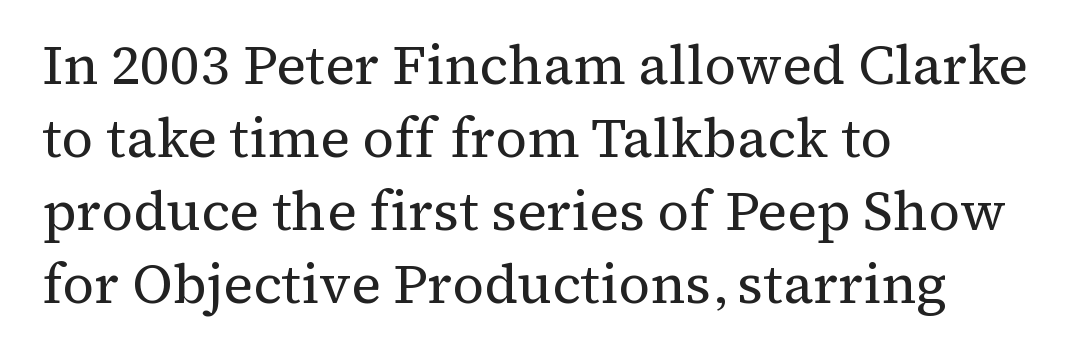
The image shows 55 px regular-weight serif type, upright; set left-aligned, normal line spacing (1.33x), normal letter spacing, not underlined; medium stroke contrast and a medium x-height.
